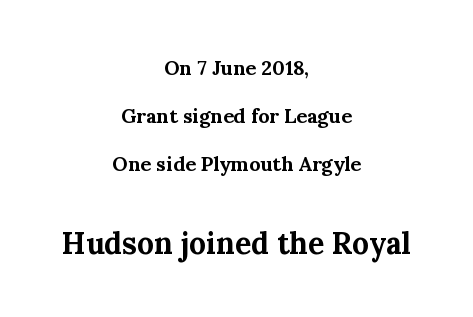
Q: Is the text bold? A: Yes.
Q: Is the text italic (slanted)? A: No, it is upright.
Q: Is the typeface a serif or a sans-serif typeface? A: Serif.
Q: Is the text underlined? A: No.
Q: How is the paragraph aligned? A: Centered.
Q: Is the spacing between letters normal or unusually wide? A: Normal.
Q: Is the spacing between lines tight, normal or loose? A: Loose.
Q: Which block of text is set in a larger size, the first (top) or the second (bottom)? A: The second (bottom) one.
Q: Width (condensed, normal, or wide)? A: Normal.
Q: Stroke contrast? A: Medium.
Q: x-height? A: Medium.
Q: Monospaced? A: No.
